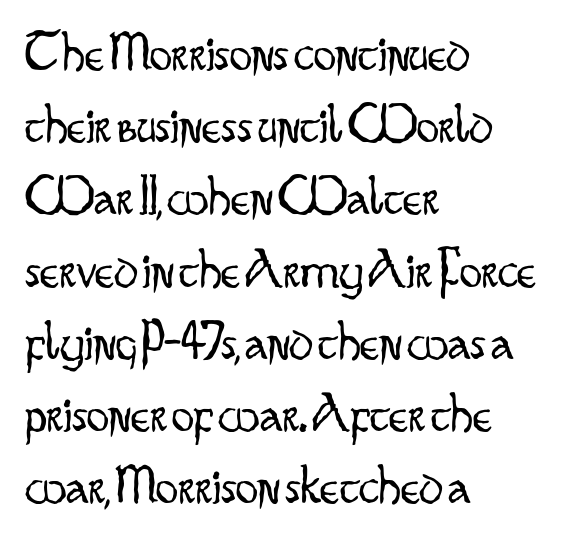
The image shows 56 px light, condensed sans-serif type, upright; set left-aligned, normal line spacing (1.29x), normal letter spacing, not underlined; low stroke contrast and a small x-height.
